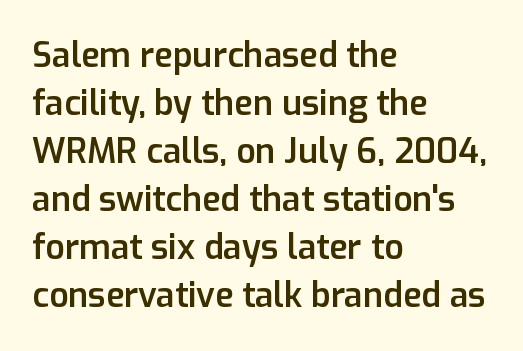
Bold? Not quite — semibold, heavier than regular but stopping short. Regular leading. Type style note: lacks serifs. One-word summary of the alignment: left. Think of a printed novel: that variable character pitch is what you see here. Decoration check: the copy has no underline.
